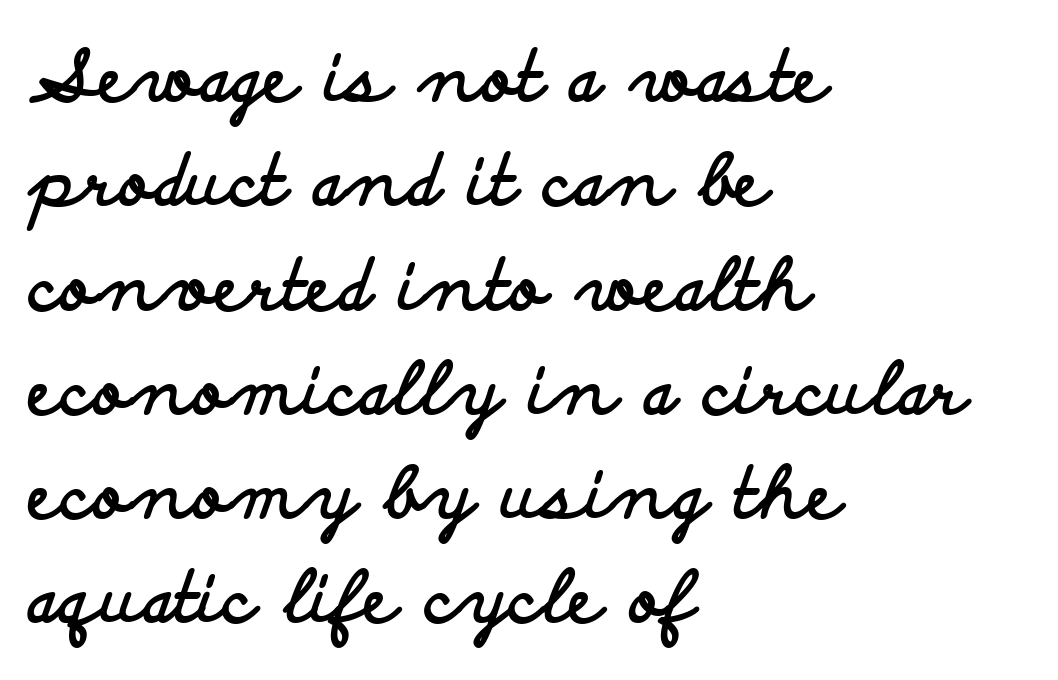
Q: Is the text bold? A: Yes.
Q: Is the text italic (slanted)? A: Yes.
Q: Is the typeface a serif or a sans-serif typeface? A: Sans-serif.
Q: Is the text underlined? A: No.
Q: How is the paragraph aligned? A: Left-aligned.
Q: Is the spacing between letters normal or unusually wide? A: Normal.
Q: Is the spacing between lines tight, normal or loose? A: Normal.
Q: Width (condensed, normal, or wide)? A: Wide.
Q: Stroke contrast? A: Low.
Q: x-height? A: Small.
Q: Monospaced? A: No.
